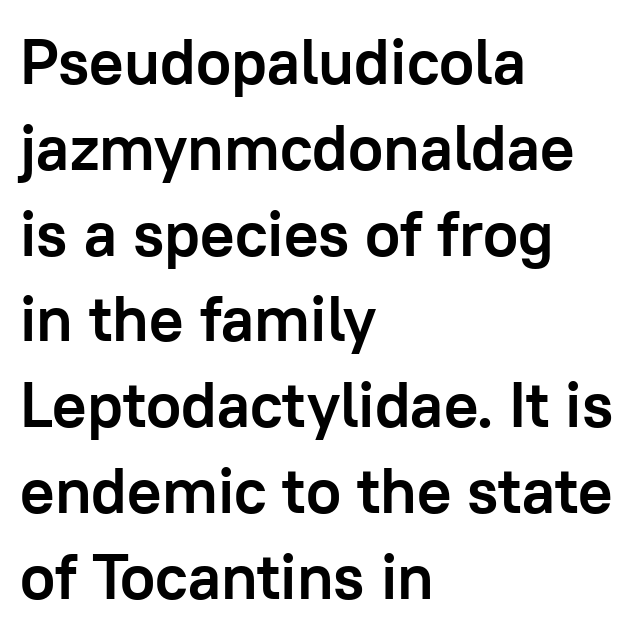
Q: Is the text bold? A: Yes.
Q: Is the text italic (slanted)? A: No, it is upright.
Q: Is the typeface a serif or a sans-serif typeface? A: Sans-serif.
Q: Is the text underlined? A: No.
Q: How is the paragraph aligned? A: Left-aligned.
Q: Is the spacing between letters normal or unusually wide? A: Normal.
Q: Is the spacing between lines tight, normal or loose? A: Normal.
Q: Width (condensed, normal, or wide)? A: Normal.
Q: Stroke contrast? A: Low.
Q: x-height? A: Medium.
Q: Monospaced? A: No.
